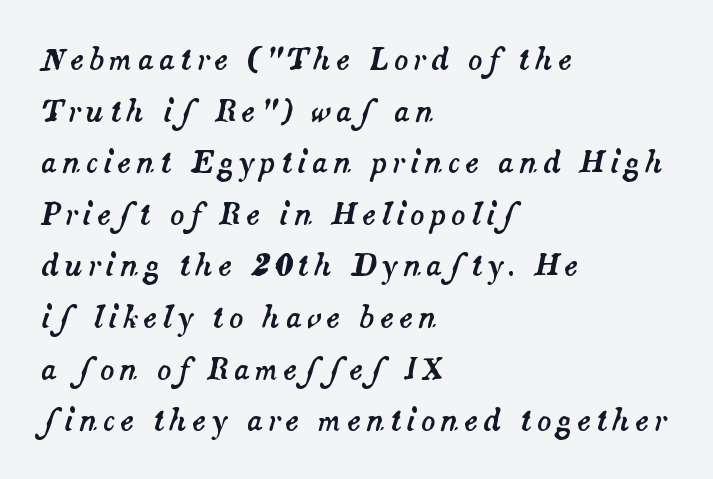
{"italic": "yes", "lean": "right", "slant_degrees": 14, "width": "normal", "stroke_contrast": "medium", "x_height": "small", "monospaced": "no", "underline": "no", "align": "left", "line_spacing_ratio": 1.78, "glyph_px": 29}
